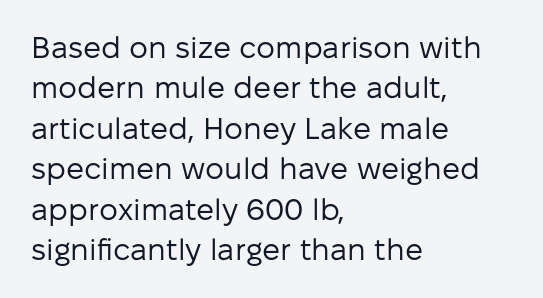
The characters display no serif detailing; their extremities are plain. In CSS terms this would be text-align: left. Ordinary non-slanted type is in use. A typesetter would call this proportional, since set widths differ per character.
